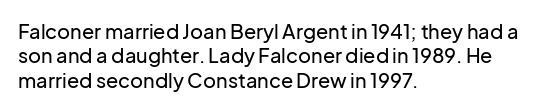
Look at the tracking — it's just the regular setting, nothing added. Horizontal alignment here is leftward, the default for most running prose. Clear beneath every line of the passage. Unlike italic type, these characters show no tilt at all.
